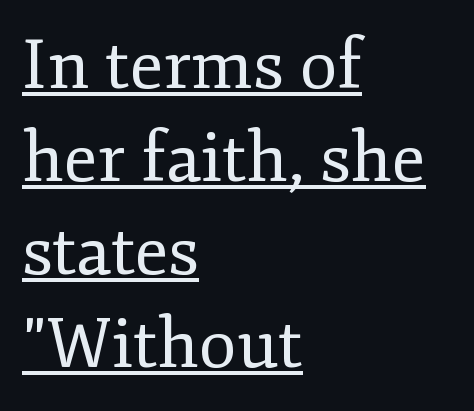
{"serif": "yes", "italic": "no", "bold": "no", "weight": "regular", "width": "normal", "stroke_contrast": "low", "x_height": "small", "monospaced": "no", "underline": "yes", "align": "left", "line_spacing": "normal", "line_spacing_ratio": 1.35, "letter_spacing": "normal", "letter_spacing_em": 0.0, "glyph_px": 69}
